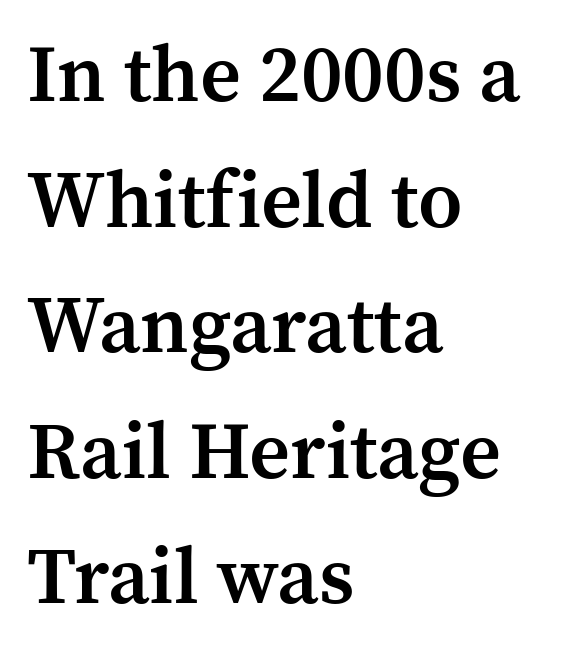
{"serif": "yes", "italic": "no", "bold": "semi", "weight": "semibold", "width": "normal", "stroke_contrast": "medium", "x_height": "medium", "monospaced": "no", "underline": "no", "align": "left", "line_spacing": "normal", "line_spacing_ratio": 1.57, "letter_spacing": "normal", "letter_spacing_em": 0.0, "glyph_px": 80}
